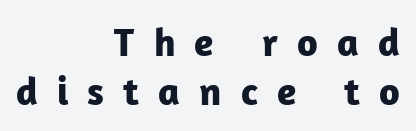
Q: Is the text bold? A: Yes.
Q: Is the text italic (slanted)? A: No, it is upright.
Q: Is the typeface a serif or a sans-serif typeface? A: Sans-serif.
Q: Is the text underlined? A: No.
Q: How is the paragraph aligned? A: Right-aligned.
Q: Is the spacing between letters normal or unusually wide? A: Unusually wide.
Q: Width (condensed, normal, or wide)? A: Normal.
Q: Stroke contrast? A: Low.
Q: x-height? A: Medium.
Q: Monospaced? A: No.
